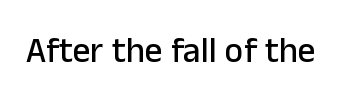
The words here are not underlined. Posture: upright roman. Each letter's strokes conclude bluntly, with no projecting serifs. Spacing between characters is what you'd get straight out of the box.
